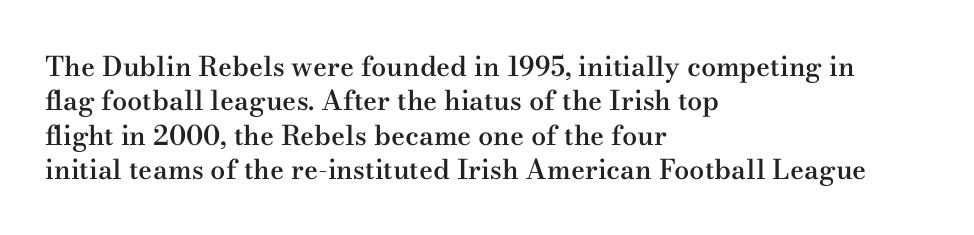
The image shows 27 px text type, upright; set left-aligned, normal line spacing (1.27x), normal letter spacing, not underlined.
